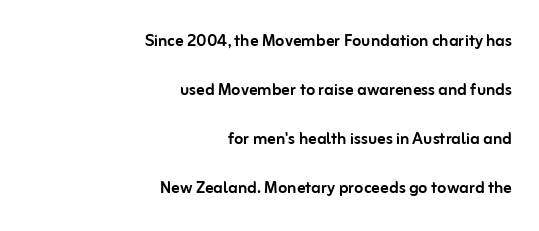
Ascenders rise straight up at ninety degrees. These lines keep a tight, regular rhythm from letter to letter. This block would shrink considerably if given ordinary leading; it's expanded now. A student would call this right alignment; a typographer would say flush right, rag left.
